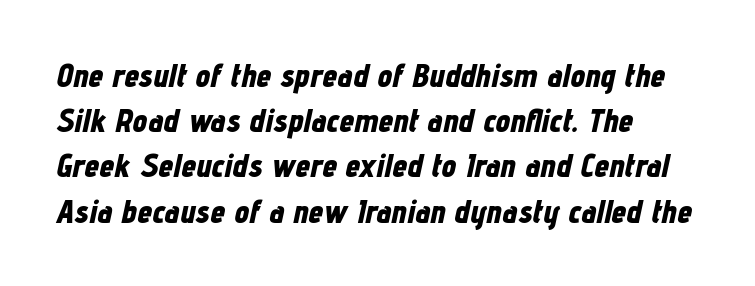
Line beginnings align vertically; line endings do not. Pretty heavy lettering here — definitely bold. You could not count columns in this text — the font is proportionally spaced. Here the glyphs are tracked normally, forming tight word shapes. The zone under the glyphs is completely vacant.
